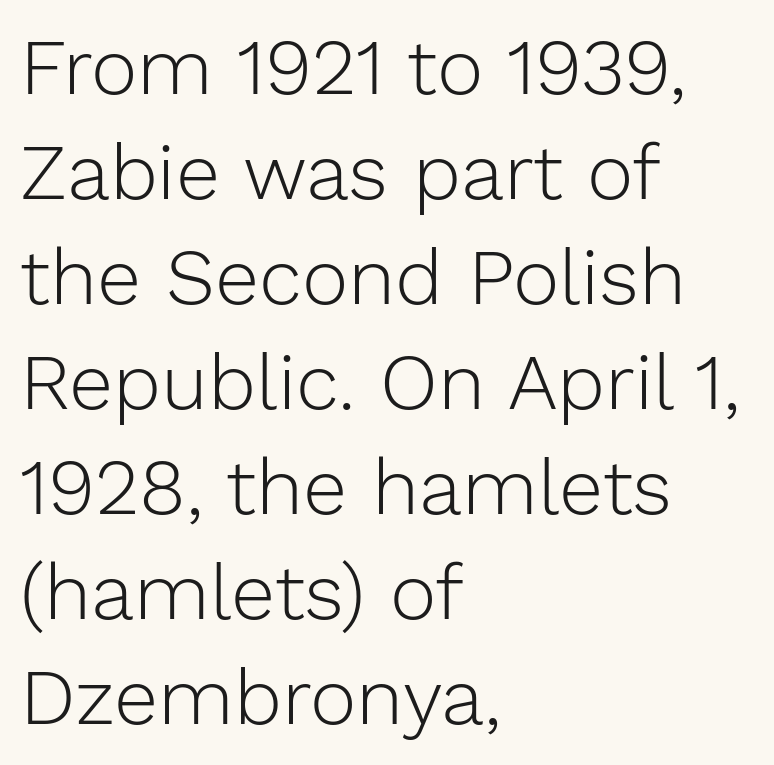
Nothing unusual about the tracking: characters are spaced as the font intends. Baseline-to-baseline distance is the conventional proportion of letter height. The passage shown is typed in a proportional face where columns would drift. Posture: upright roman. Each row of text sits above clean, open space.
